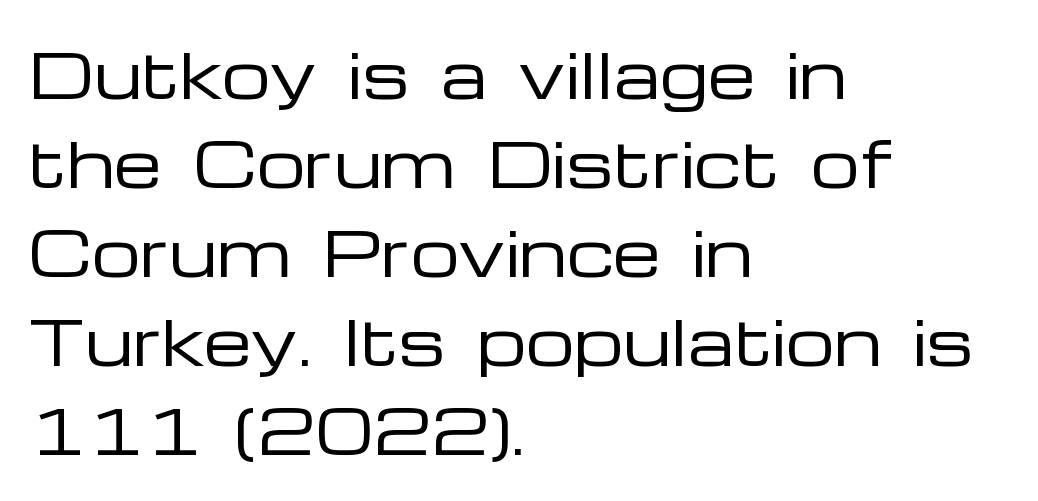
The image shows 61 px regular-weight, wide sans-serif type, upright; set left-aligned, normal line spacing (1.46x), normal letter spacing, not underlined; low stroke contrast and a medium x-height.
